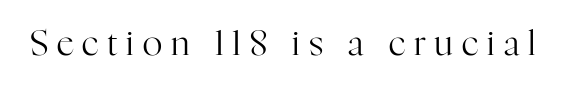
The image shows 34 px regular-weight serif type, upright; set unusually wide letter spacing (+0.26 em), not underlined; high stroke contrast and a medium x-height.
